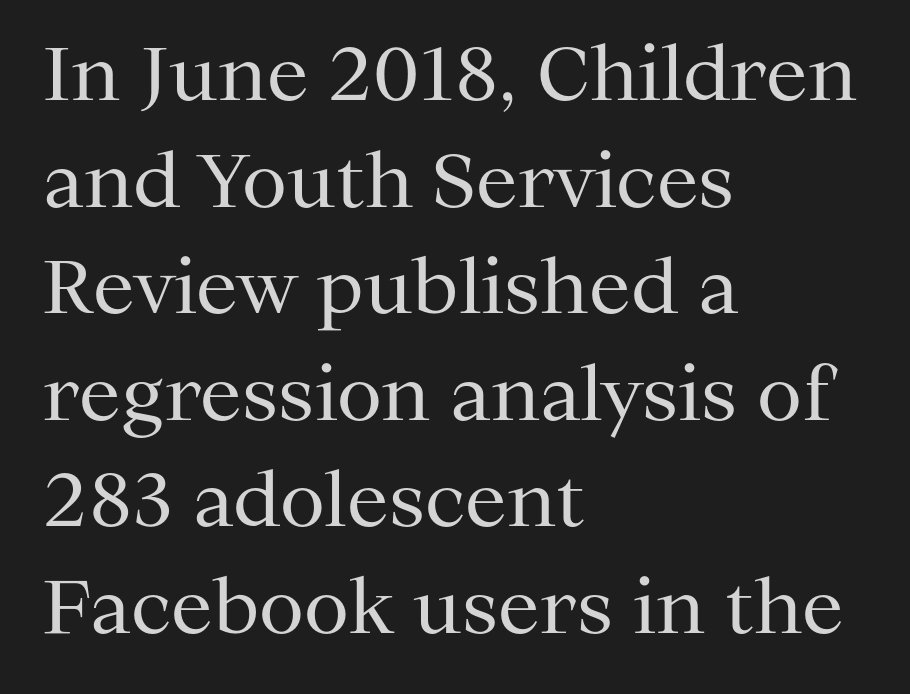
The weight tops out at a normal text grade. Reading down the column, the eye jumps a familiar distance to each next line. Italic? Not at all — the glyphs are vertical. The letters advance in unequal steps, a hallmark of proportional type. The paragraph shown leans on its left margin.
